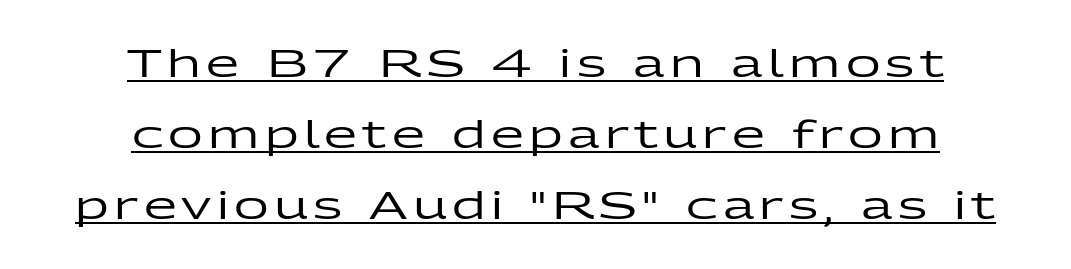
The image shows 38 px wide sans-serif type, upright; set centered, line spacing 1.87x, underlined; low stroke contrast and a medium x-height.
